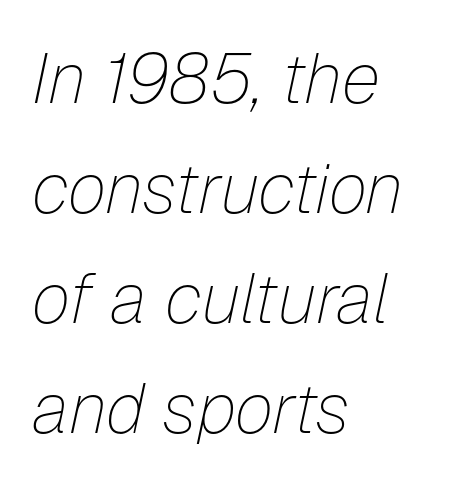
The image shows 70 px thin type, italic (leaning right); set left-aligned, normal line spacing (1.57x), normal letter spacing, not underlined; low stroke contrast and a medium x-height.
